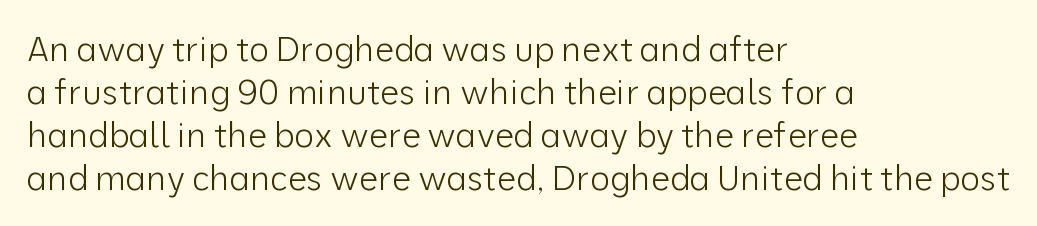
{"serif": "no", "italic": "no", "bold": "no", "weight": "light", "width": "normal", "stroke_contrast": "low", "x_height": "medium", "monospaced": "no", "underline": "no", "align": "left", "line_spacing": "normal", "line_spacing_ratio": 1.26, "letter_spacing": "normal", "letter_spacing_em": 0.0, "glyph_px": 34}
